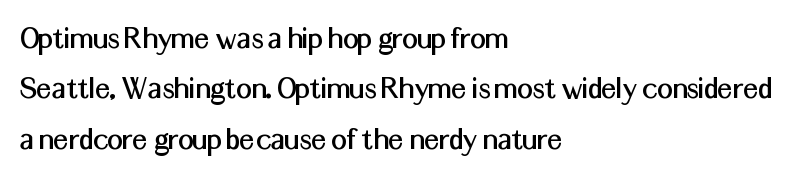
Q: Is the text italic (slanted)? A: No, it is upright.
Q: Is the typeface a serif or a sans-serif typeface? A: Sans-serif.
Q: Is the text underlined? A: No.
Q: How is the paragraph aligned? A: Left-aligned.
Q: Is the spacing between letters normal or unusually wide? A: Normal.
Q: Is the spacing between lines tight, normal or loose? A: Normal.
Q: Width (condensed, normal, or wide)? A: Normal.
Q: Stroke contrast? A: Medium.
Q: x-height? A: Medium.
Q: Monospaced? A: No.
